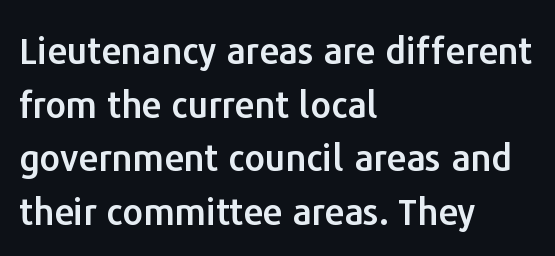
The glyphs are unaccompanied by any horizontal stroke below them. The typography opts for an upright posture over an oblique one. The ragged edge is on the right, which tells us the setting is flush left. The glyphs in this specimen are sans serif. The type is set solid horizontally, with unmodified tracking.
